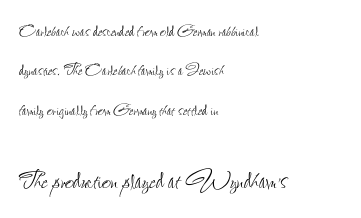
These two chunks differ in scale, with the bottom chunk taking the larger measure. Stroke mass is kept to a normal reading level or below. Any mark beneath the type? The region is blank. The lines are quadded left. This sample uses plain, unmodified letter spacing.
